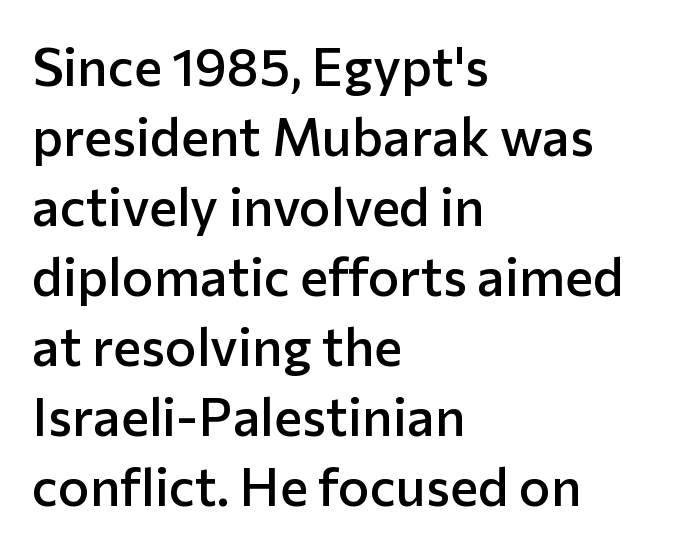
The image shows 53 px semibold sans-serif type, upright; set left-aligned, normal line spacing (1.32x), normal letter spacing, not underlined; low stroke contrast and a medium x-height.
